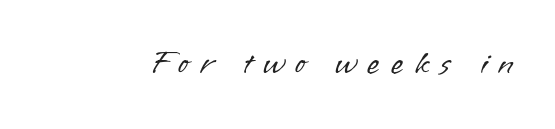
The image shows 32 px light sans-serif type; set unusually wide letter spacing (+0.34 em), not underlined; low stroke contrast and a small x-height.
